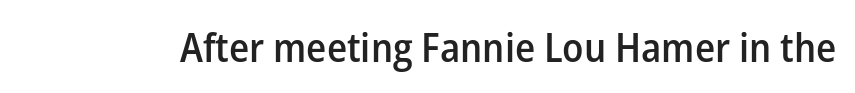
{"serif": "no", "italic": "no", "bold": "semi", "weight": "semibold", "width": "normal", "stroke_contrast": "low", "x_height": "medium", "monospaced": "no", "underline": "no", "letter_spacing": "normal", "letter_spacing_em": 0.0, "glyph_px": 40}
